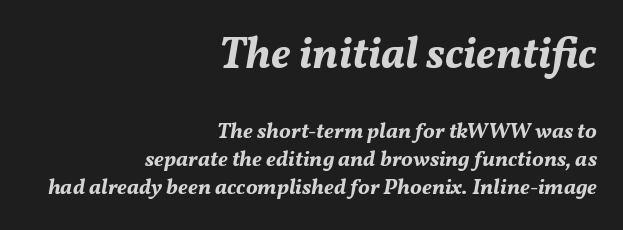
Lines of text with bare space underneath. A typesetter would call this proportional, since set widths differ per character. Honestly, the letter spacing is just normal — you wouldn't notice it. Quick note: interline space is typical.
